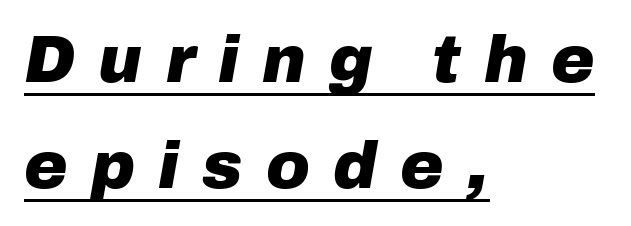
Bold? Absolutely — the strokes are thick and heavy. Honestly, the underline is the first thing you notice here. Where is the straight margin? On the left. A typesetter would call this heavily tracked-out type. Character widths vary here, with narrow letters taking less room than wide ones. What's the leading like? Ordinary, nothing unusual.
